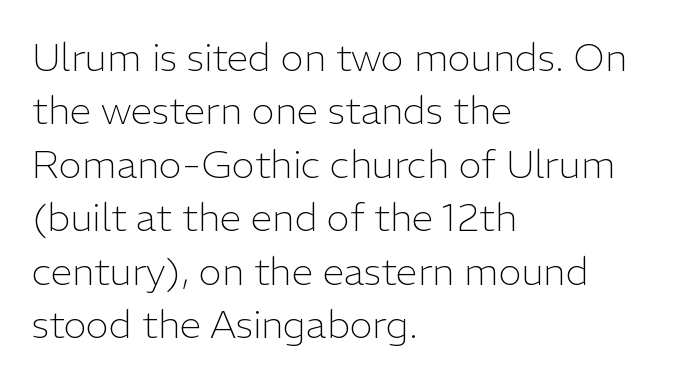
Q: Is the text bold? A: No.
Q: Is the text italic (slanted)? A: No, it is upright.
Q: Is the typeface a serif or a sans-serif typeface? A: Sans-serif.
Q: Is the text underlined? A: No.
Q: How is the paragraph aligned? A: Left-aligned.
Q: Is the spacing between letters normal or unusually wide? A: Normal.
Q: Is the spacing between lines tight, normal or loose? A: Normal.
Q: Width (condensed, normal, or wide)? A: Normal.
Q: Stroke contrast? A: Low.
Q: x-height? A: Medium.
Q: Monospaced? A: No.
